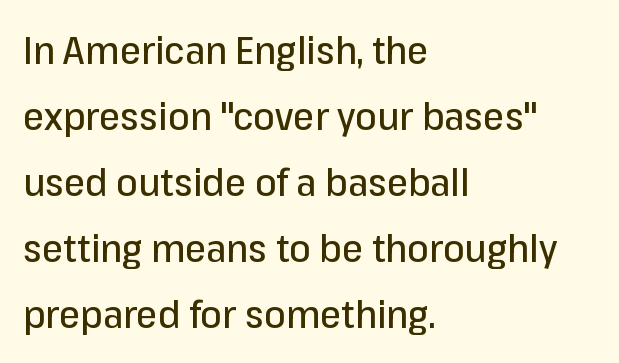
{"serif": "no", "italic": "no", "width": "normal", "stroke_contrast": "low", "x_height": "medium", "monospaced": "no", "underline": "no", "align": "left", "line_spacing_ratio": 1.74, "letter_spacing": "normal", "letter_spacing_em": 0.0, "glyph_px": 38}
